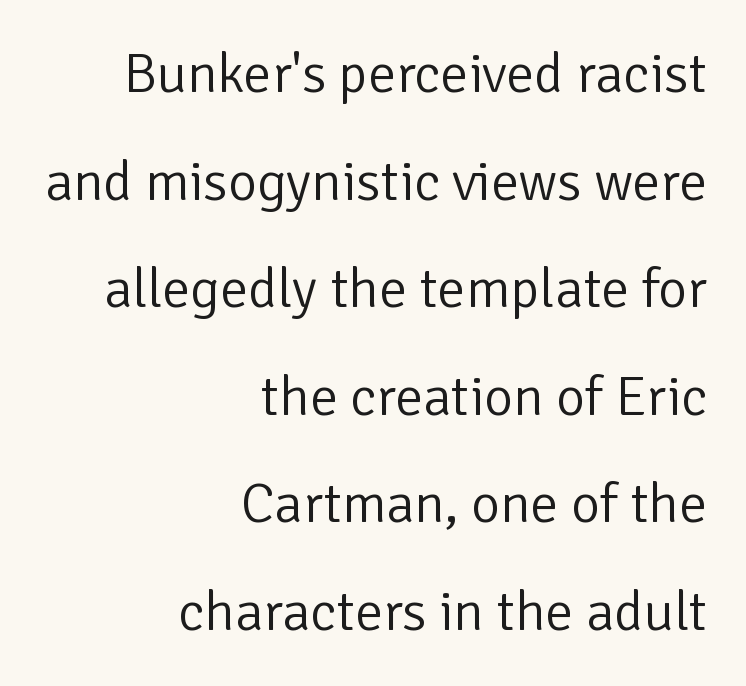
The image shows 56 px light sans-serif type, upright; set right-aligned, loose line spacing (1.92x), normal letter spacing, not underlined; low stroke contrast and a medium x-height.
